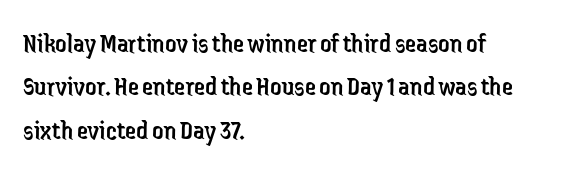
Q: Is the text bold? A: No.
Q: Is the text italic (slanted)? A: No, it is upright.
Q: Is the typeface a serif or a sans-serif typeface? A: Sans-serif.
Q: Is the text underlined? A: No.
Q: How is the paragraph aligned? A: Left-aligned.
Q: Is the spacing between letters normal or unusually wide? A: Normal.
Q: Is the spacing between lines tight, normal or loose? A: Normal.
Q: Width (condensed, normal, or wide)? A: Condensed.
Q: Stroke contrast? A: Low.
Q: x-height? A: Medium.
Q: Monospaced? A: No.
